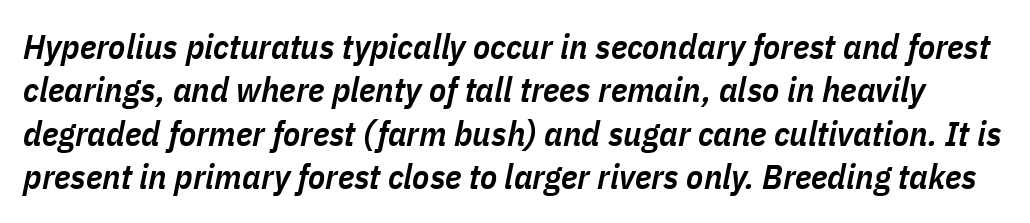
The image shows 35 px semibold, condensed type, italic (leaning right); set line spacing 1.24x, normal letter spacing, not underlined; low stroke contrast and a medium x-height.
